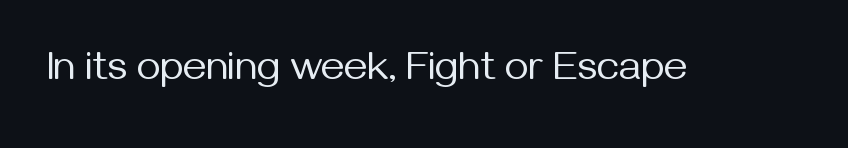
{"serif": "no", "italic": "no", "bold": "no", "weight": "regular", "width": "normal", "stroke_contrast": "medium", "x_height": "medium", "monospaced": "no", "underline": "no", "letter_spacing": "normal", "letter_spacing_em": 0.0, "glyph_px": 41}
